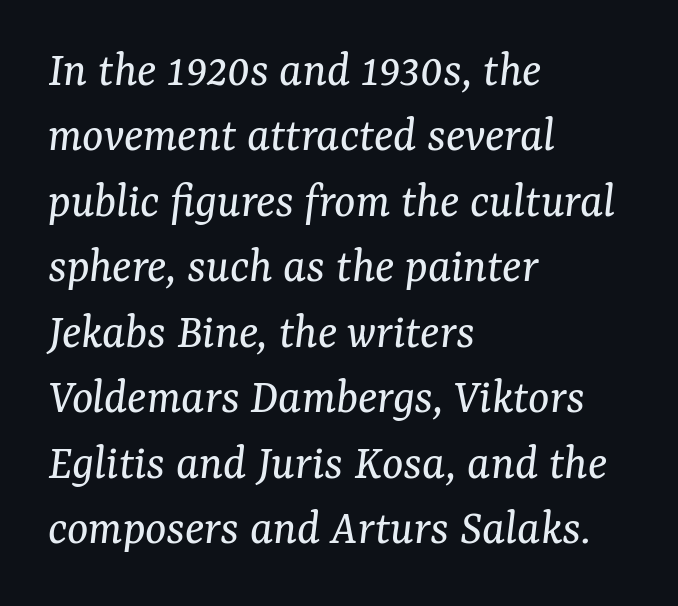
The image shows 50 px regular-weight serif type, italic (leaning right); set left-aligned, normal line spacing (1.31x), normal letter spacing, not underlined; medium stroke contrast and a medium x-height.
